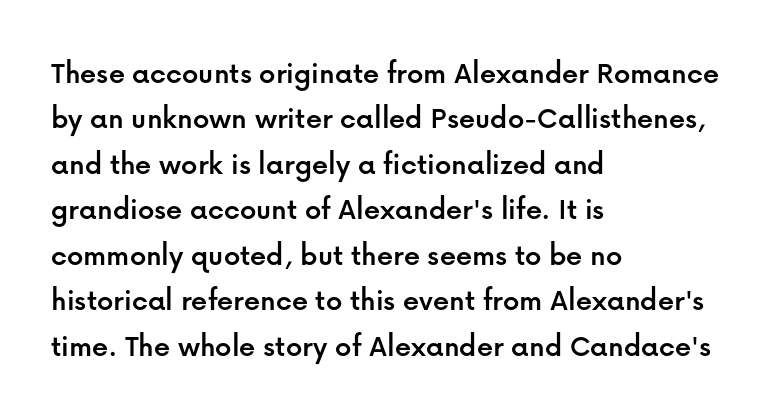
The image shows 32 px sans-serif type, upright; set left-aligned, normal line spacing (1.42x), normal letter spacing, not underlined; low stroke contrast and a medium x-height.
